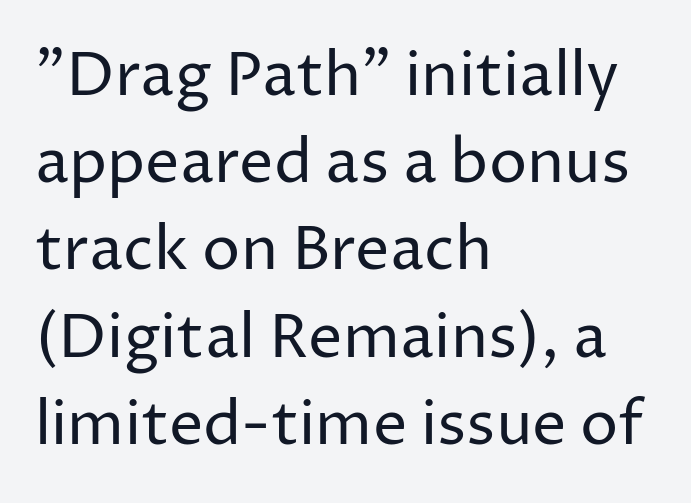
Q: Is the text bold? A: No.
Q: Is the text italic (slanted)? A: No, it is upright.
Q: Is the typeface a serif or a sans-serif typeface? A: Sans-serif.
Q: Is the text underlined? A: No.
Q: How is the paragraph aligned? A: Left-aligned.
Q: Is the spacing between letters normal or unusually wide? A: Normal.
Q: Is the spacing between lines tight, normal or loose? A: Normal.
Q: Width (condensed, normal, or wide)? A: Normal.
Q: Stroke contrast? A: Low.
Q: x-height? A: Medium.
Q: Monospaced? A: No.
